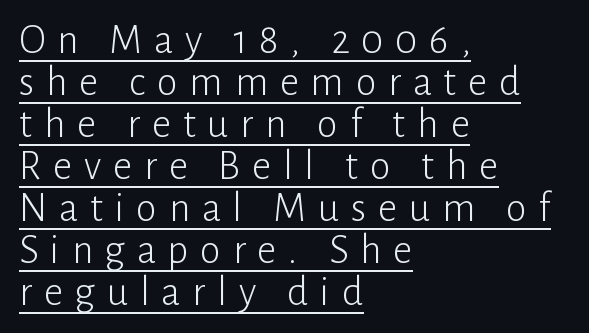
Q: Is the text bold? A: No.
Q: Is the text italic (slanted)? A: No, it is upright.
Q: Is the typeface a serif or a sans-serif typeface? A: Sans-serif.
Q: Is the text underlined? A: Yes.
Q: How is the paragraph aligned? A: Left-aligned.
Q: Is the spacing between letters normal or unusually wide? A: Unusually wide.
Q: Is the spacing between lines tight, normal or loose? A: Tight.
Q: Width (condensed, normal, or wide)? A: Normal.
Q: Stroke contrast? A: Low.
Q: x-height? A: Medium.
Q: Monospaced? A: No.
